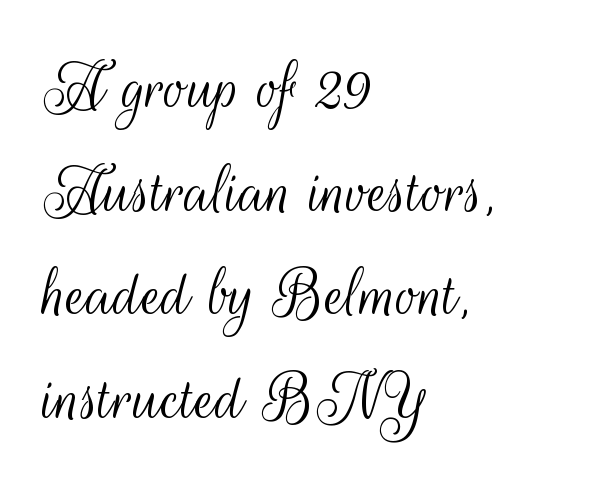
Q: Is the text bold? A: No.
Q: Is the text italic (slanted)? A: Yes.
Q: Is the typeface a serif or a sans-serif typeface? A: Sans-serif.
Q: Is the text underlined? A: No.
Q: How is the paragraph aligned? A: Left-aligned.
Q: Is the spacing between letters normal or unusually wide? A: Normal.
Q: Is the spacing between lines tight, normal or loose? A: Normal.
Q: Width (condensed, normal, or wide)? A: Condensed.
Q: Stroke contrast? A: Medium.
Q: x-height? A: Small.
Q: Monospaced? A: No.
